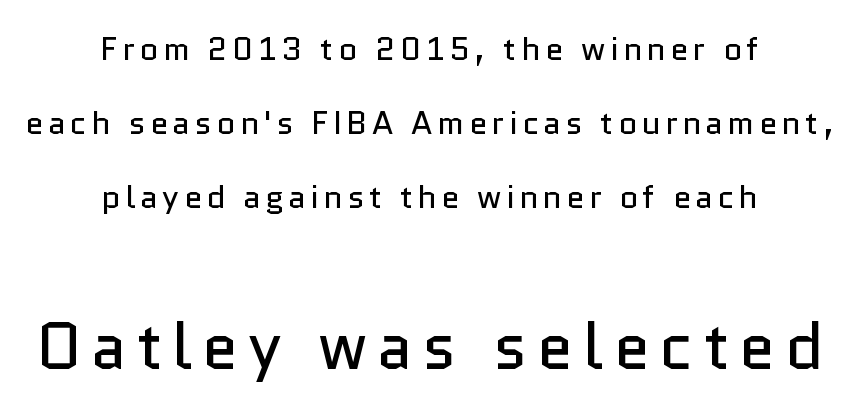
The image shows 65 px regular-weight sans-serif type, upright; set centered, loose line spacing (2.31x), not underlined; the second (bottom) block is 2.03x larger; low stroke contrast and a medium x-height.
